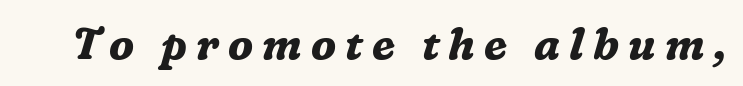
{"serif": "yes", "italic": "yes", "lean": "right", "slant_degrees": 16, "bold": "yes", "weight": "bold", "width": "normal", "stroke_contrast": "medium", "x_height": "medium", "monospaced": "no", "underline": "no", "letter_spacing": "wide", "letter_spacing_em": 0.21, "glyph_px": 43}
